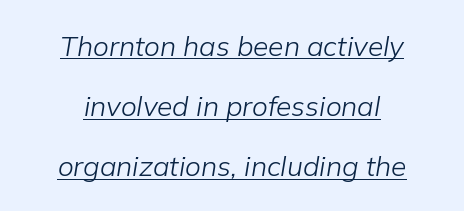
{"italic": "yes", "lean": "right", "slant_degrees": 9, "bold": "no", "weight": "light", "width": "normal", "stroke_contrast": "low", "x_height": "medium", "monospaced": "no", "underline": "yes", "align": "center", "line_spacing": "loose", "line_spacing_ratio": 2.15, "letter_spacing": "normal", "letter_spacing_em": 0.0, "glyph_px": 28}
